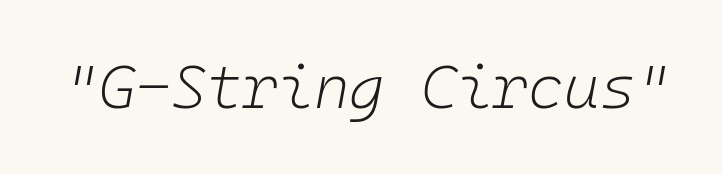
Q: Is the text bold? A: No.
Q: Is the text italic (slanted)? A: Yes, it leans right by about 10 degrees.
Q: Is the text underlined? A: No.
Q: Is the spacing between letters normal or unusually wide? A: Normal.
Q: Width (condensed, normal, or wide)? A: Normal.
Q: Stroke contrast? A: Low.
Q: x-height? A: Medium.
Q: Monospaced? A: Yes.
